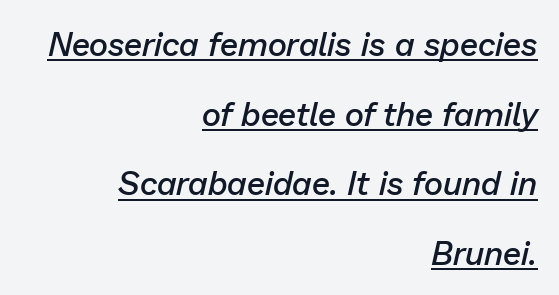
{"italic": "yes", "lean": "right", "slant_degrees": 13, "bold": "semi", "weight": "semibold", "width": "normal", "stroke_contrast": "low", "x_height": "medium", "monospaced": "no", "underline": "yes", "align": "right", "line_spacing": "loose", "line_spacing_ratio": 2.11, "letter_spacing": "normal", "letter_spacing_em": 0.0, "glyph_px": 33}
